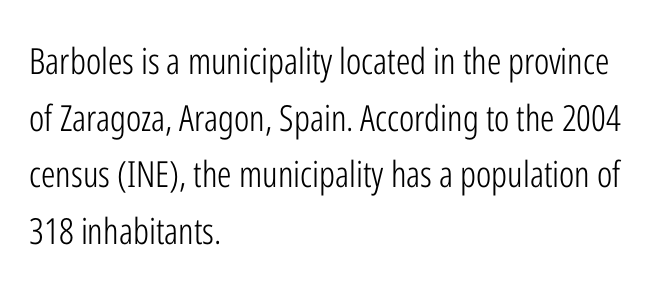
{"serif": "no", "italic": "no", "bold": "no", "weight": "light", "width": "condensed", "stroke_contrast": "low", "x_height": "medium", "monospaced": "no", "underline": "no", "align": "left", "line_spacing": "normal", "line_spacing_ratio": 1.57, "letter_spacing": "normal", "letter_spacing_em": 0.0, "glyph_px": 36}
